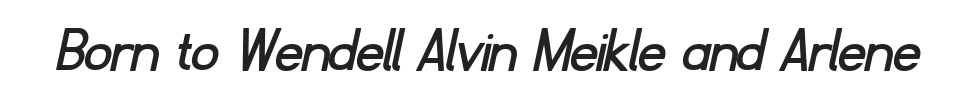
{"serif": "no", "width": "normal", "stroke_contrast": "low", "x_height": "small", "monospaced": "no", "underline": "no", "letter_spacing": "normal", "letter_spacing_em": 0.0, "glyph_px": 66}
